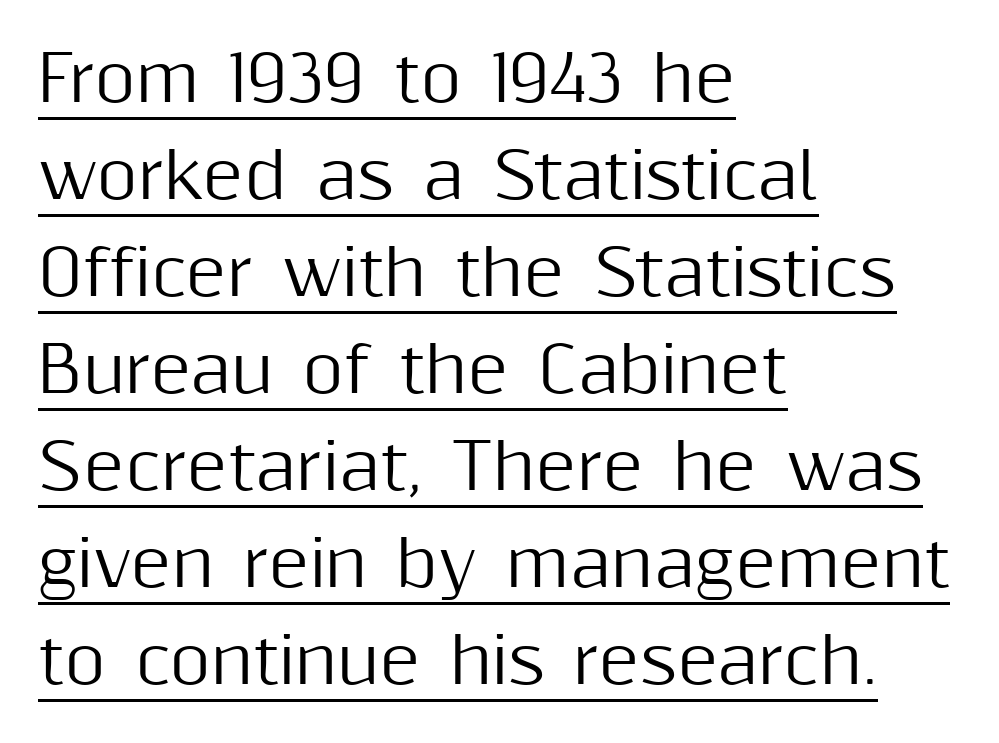
Notice how a bar underscores the lettering throughout. Character widths vary here, with narrow letters taking less room than wide ones. Note: no serifs on the glyphs. These lines were composed using upright roman letters. One glance says typical: line gaps are just what's usual. Where is the straight margin? On the left.
